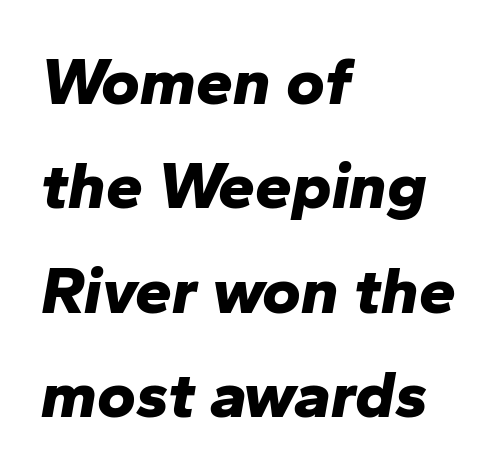
The image shows 66 px bold type, italic (leaning right); set left-aligned, normal line spacing (1.58x), normal letter spacing, not underlined; low stroke contrast and a medium x-height.
